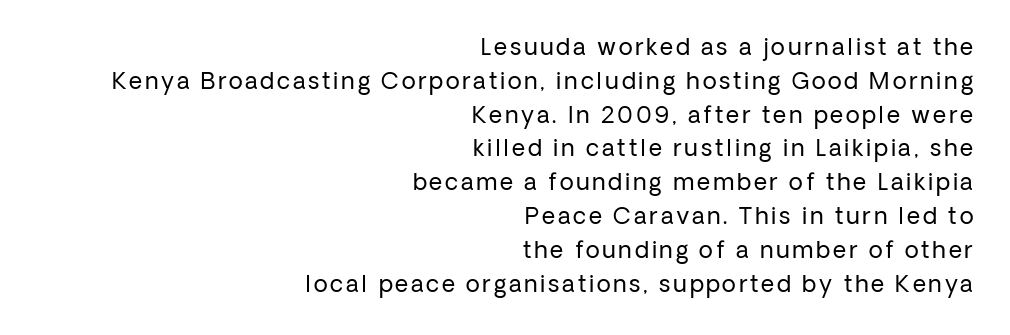
The image shows 23 px text type, upright; set right-aligned, normal line spacing (1.47x), not underlined.
